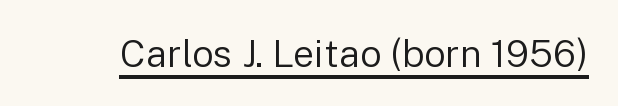
{"serif": "no", "italic": "no", "bold": "no", "weight": "regular", "width": "normal", "stroke_contrast": "low", "x_height": "medium", "monospaced": "no", "underline": "yes", "letter_spacing": "normal", "letter_spacing_em": 0.0, "glyph_px": 38}
